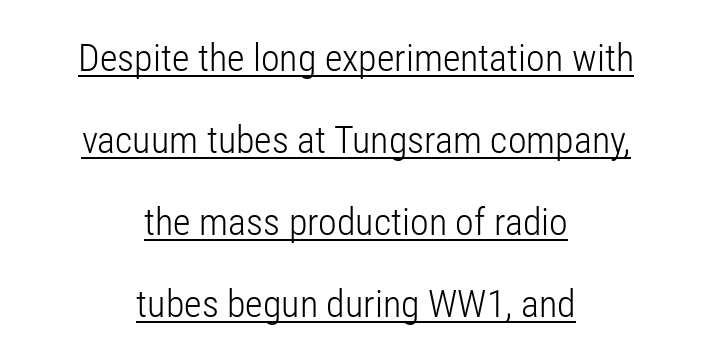
{"serif": "no", "italic": "no", "bold": "no", "weight": "light", "width": "condensed", "stroke_contrast": "low", "x_height": "medium", "monospaced": "no", "underline": "yes", "align": "center", "line_spacing": "loose", "line_spacing_ratio": 2.16, "letter_spacing": "normal", "letter_spacing_em": 0.0, "glyph_px": 38}
